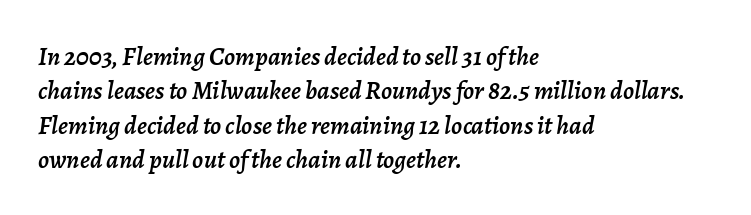
The rag falls on the right side of this text block. Leading: standard. The glyphs are unaccompanied by any horizontal stroke below them. There's an unmistakable incline to the writing here. What stands out about the letter spacing? Nothing — it is the standard amount.
